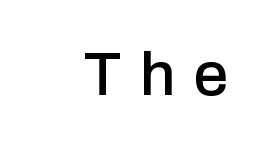
{"serif": "no", "italic": "no", "width": "normal", "stroke_contrast": "low", "x_height": "medium", "monospaced": "no", "underline": "no", "letter_spacing": "wide", "letter_spacing_em": 0.29, "glyph_px": 62}
